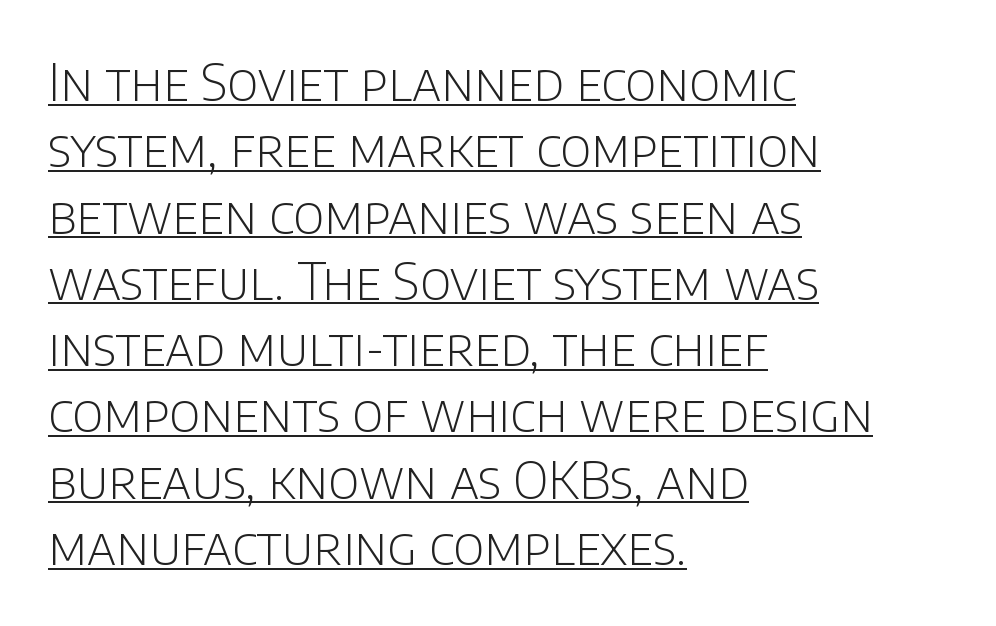
Q: Is the text bold? A: No.
Q: Is the text italic (slanted)? A: No, it is upright.
Q: Is the typeface a serif or a sans-serif typeface? A: Sans-serif.
Q: Is the text underlined? A: Yes.
Q: How is the paragraph aligned? A: Left-aligned.
Q: Is the spacing between letters normal or unusually wide? A: Normal.
Q: Is the spacing between lines tight, normal or loose? A: Normal.
Q: Width (condensed, normal, or wide)? A: Normal.
Q: Stroke contrast? A: Low.
Q: x-height? A: Large.
Q: Monospaced? A: No.
